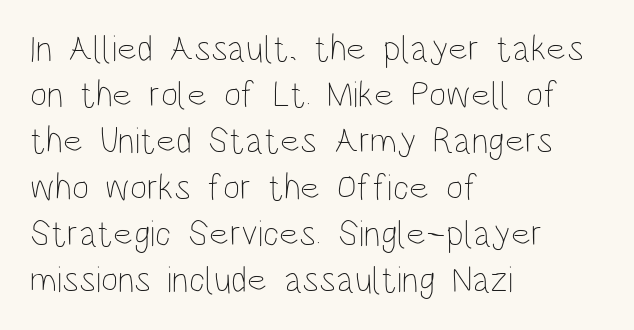
A roman cut, with each character standing at attention. The line-height multiplier appears to be the usual default. Weight class: somewhere from thin through regular. Nobody touched the tracking dial on this one. Lines of text with bare space underneath. All the whitespace from short lines collects on the right.
